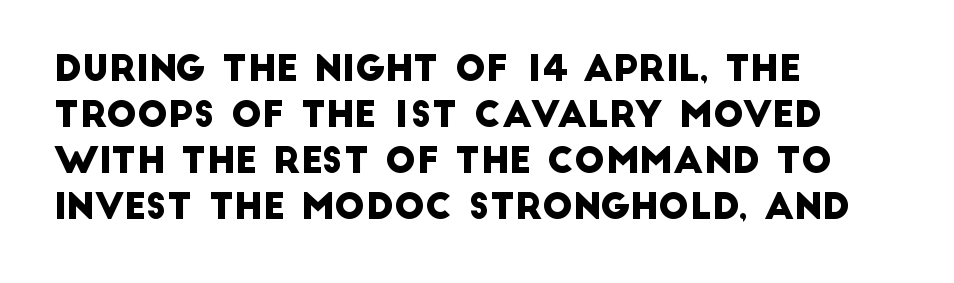
The image shows 36 px sans-serif type; set left-aligned, normal line spacing (1.28x), normal letter spacing, not underlined; low stroke contrast and a large x-height.
